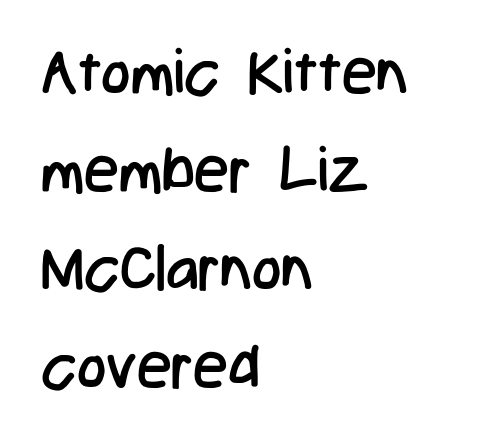
{"serif": "no", "italic": "no", "bold": "no", "weight": "regular", "width": "condensed", "stroke_contrast": "low", "x_height": "medium", "monospaced": "no", "underline": "no", "align": "left", "line_spacing": "normal", "line_spacing_ratio": 1.58, "letter_spacing": "normal", "letter_spacing_em": 0.0, "glyph_px": 62}
